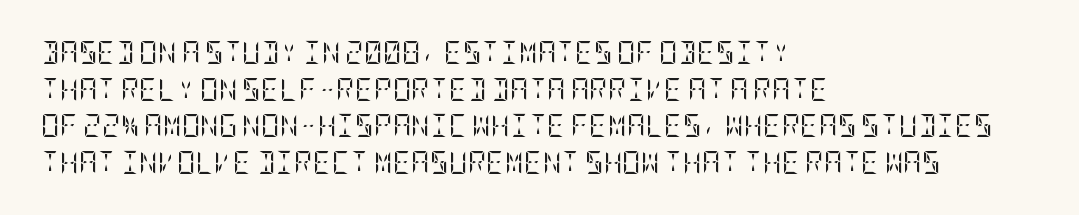
{"italic": "no", "bold": "no", "underline": "no", "align": "left", "line_spacing": "normal", "line_spacing_ratio": 1.59, "letter_spacing": "normal", "letter_spacing_em": 0.0, "glyph_px": 23}
